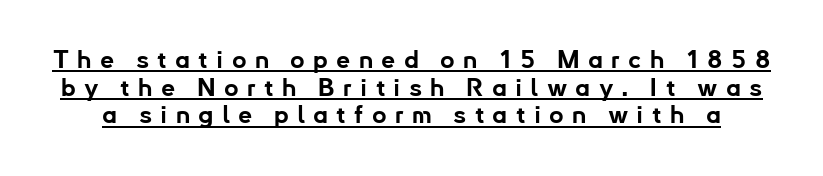
The image shows 25 px bold type, upright; set tight line spacing (1.11x), unusually wide letter spacing (+0.33 em), underlined.
